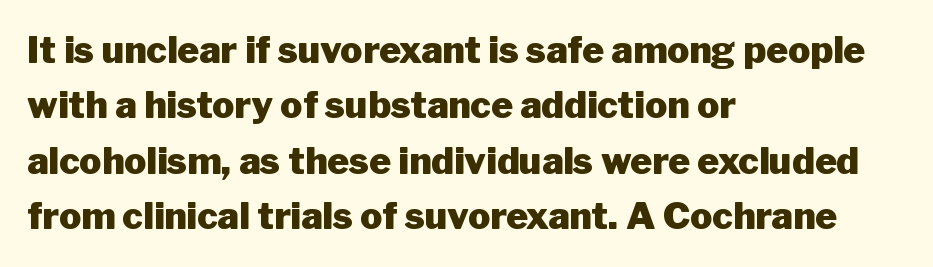
Q: Is the text bold? A: Yes.
Q: Is the text italic (slanted)? A: No, it is upright.
Q: Is the typeface a serif or a sans-serif typeface? A: Sans-serif.
Q: Is the text underlined? A: No.
Q: How is the paragraph aligned? A: Left-aligned.
Q: Is the spacing between letters normal or unusually wide? A: Normal.
Q: Is the spacing between lines tight, normal or loose? A: Normal.
Q: Width (condensed, normal, or wide)? A: Normal.
Q: Stroke contrast? A: Low.
Q: x-height? A: Medium.
Q: Monospaced? A: No.
